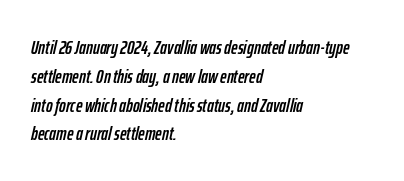
The image shows 20 px text type, italic (leaning right); set left-aligned, normal line spacing (1.44x), normal letter spacing, not underlined.
